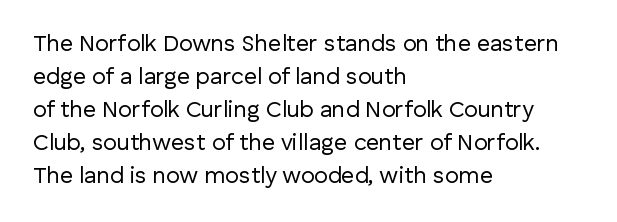
{"italic": "no", "bold": "no", "underline": "no", "align": "left", "line_spacing": "normal", "line_spacing_ratio": 1.43, "letter_spacing": "normal", "letter_spacing_em": 0.0, "glyph_px": 23}
